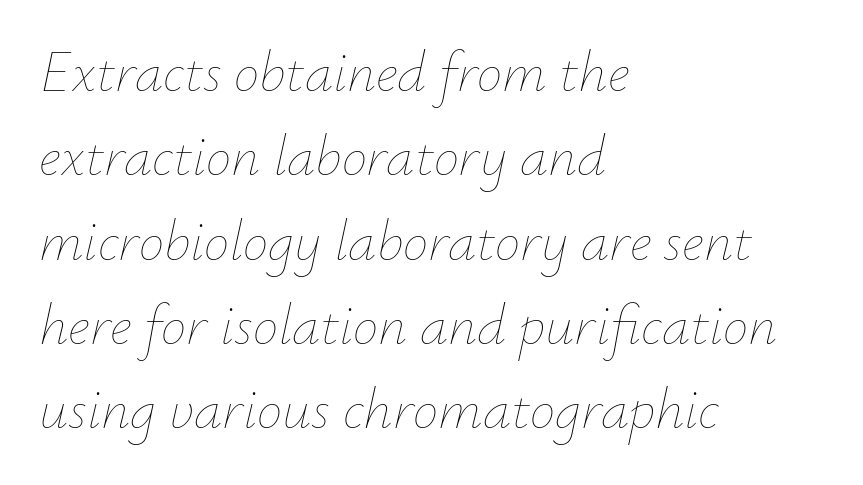
Q: Is the text bold? A: No.
Q: Is the text italic (slanted)? A: Yes, it leans right by about 12 degrees.
Q: Is the text underlined? A: No.
Q: How is the paragraph aligned? A: Left-aligned.
Q: Is the spacing between letters normal or unusually wide? A: Normal.
Q: Is the spacing between lines tight, normal or loose? A: Normal.
Q: Width (condensed, normal, or wide)? A: Normal.
Q: Stroke contrast? A: Low.
Q: x-height? A: Small.
Q: Monospaced? A: No.
